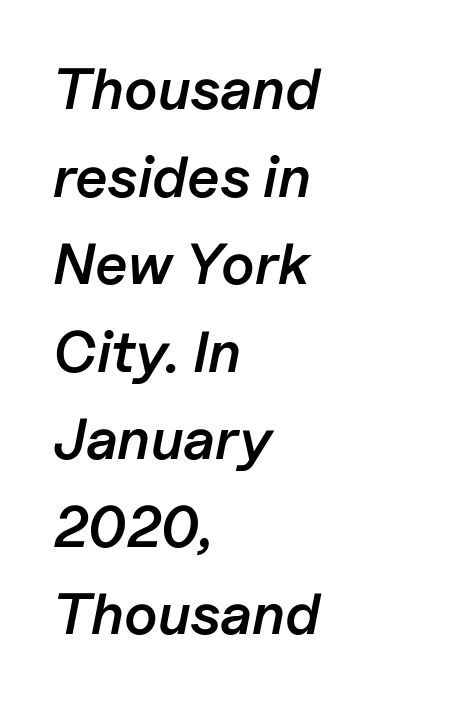
The image shows 58 px semibold type, italic (leaning right); set left-aligned, normal line spacing (1.51x), normal letter spacing, not underlined; low stroke contrast and a medium x-height.
